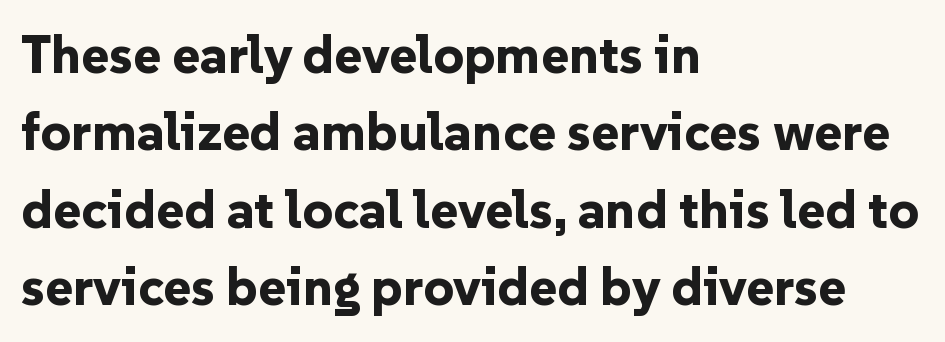
The image shows 53 px bold sans-serif type, upright; set left-aligned, normal line spacing (1.46x), normal letter spacing, not underlined; low stroke contrast and a medium x-height.
